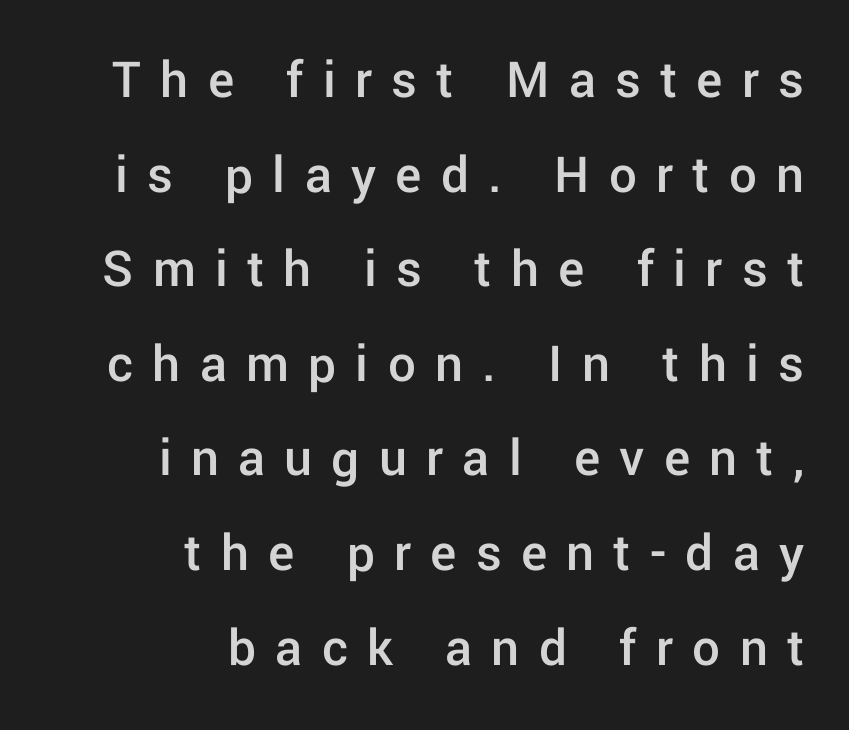
What weight is shown? A semibold, between regular and bold. Proportional: the letters do not fall into vertical columns. The area under the type is left untouched. Alignment: flush right. Spacing between characters has been opened up far beyond the box default.
